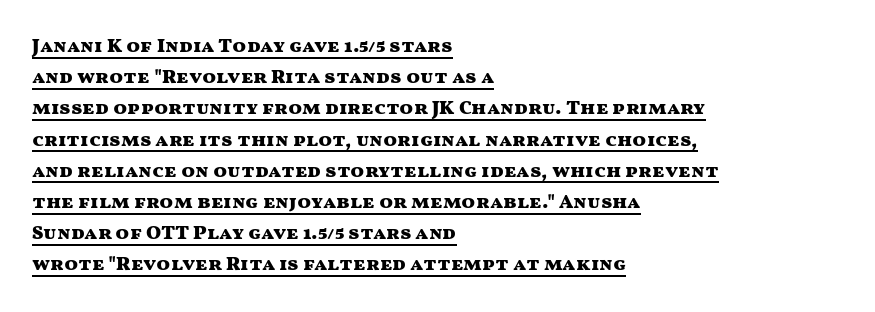
The designer left line spacing at the default. A full-strength bold gives these letters their thick strokes. Does a line run under the words? Yes, clearly. The axis of the letterforms is exactly vertical.
